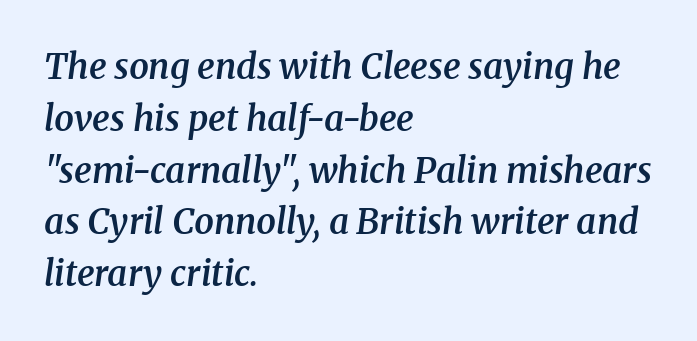
You can tell from the footed stems that serif type was used. Summary of vertical rhythm: regular, with standard interline spacing. This sample uses plain, unmodified letter spacing. Students, this is semibold: more ink than regular, less than bold. Designer's note — italics engaged.
